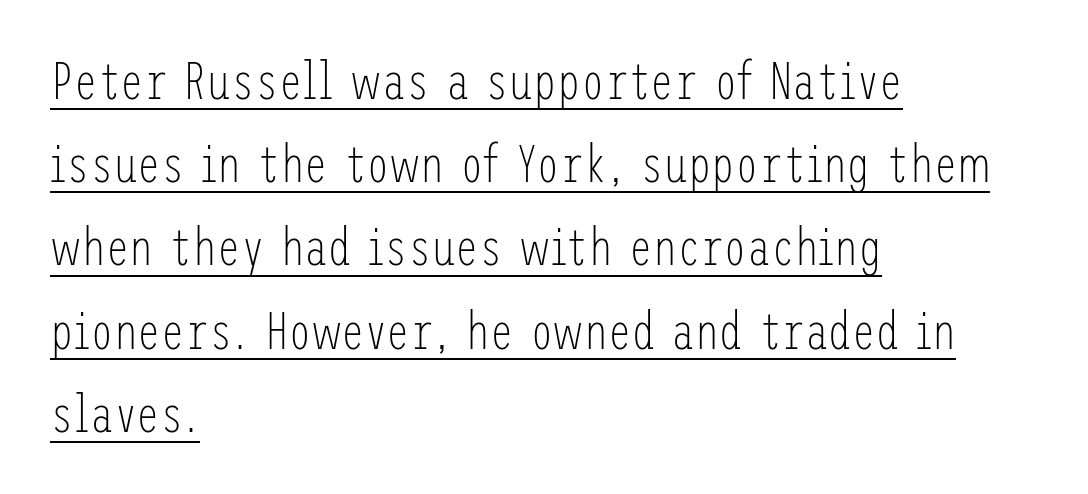
{"serif": "no", "italic": "no", "bold": "no", "weight": "light", "width": "condensed", "stroke_contrast": "low", "x_height": "medium", "underline": "yes", "align": "left", "line_spacing": "normal", "line_spacing_ratio": 1.57, "letter_spacing": "normal", "letter_spacing_em": 0.0, "glyph_px": 53}
